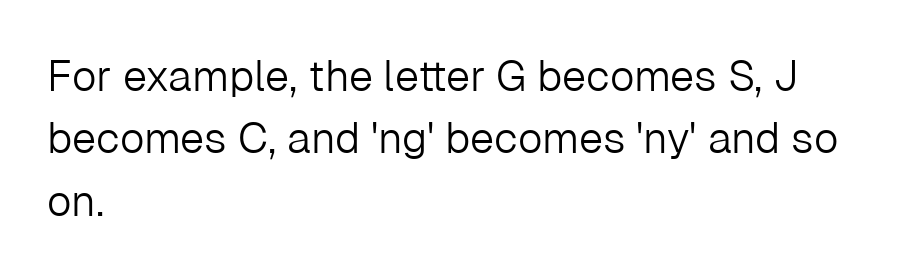
The image shows 43 px light sans-serif type, upright; set left-aligned, normal line spacing (1.45x), normal letter spacing, not underlined; low stroke contrast and a medium x-height.
